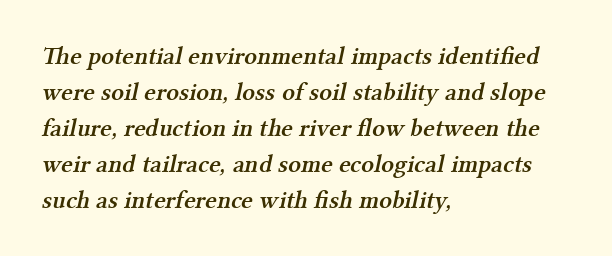
The image shows 25 px text type; set left-aligned, normal line spacing (1.44x), normal letter spacing, not underlined.
